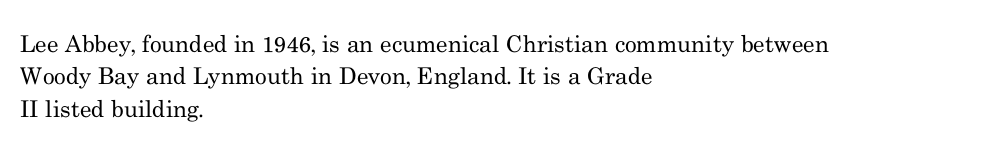
The tracking reads as untouched default to a designer's eye. Layout note: lines flush left. Students, observe: this is what conventionally led text looks like. Underline: absent.
